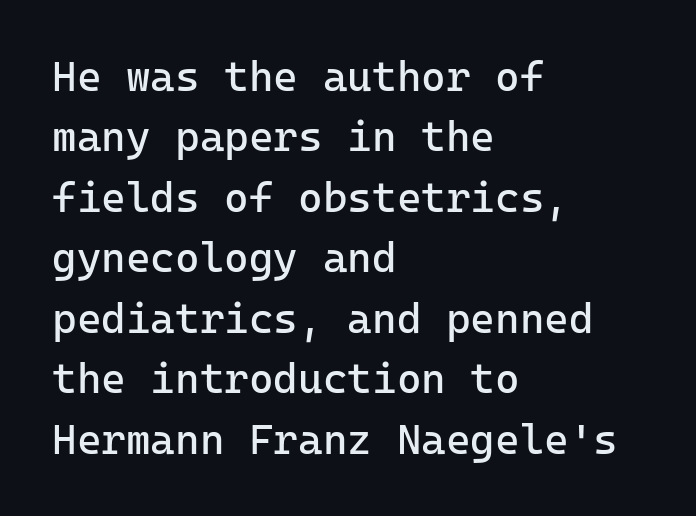
Q: Is the text bold? A: No.
Q: Is the text italic (slanted)? A: No, it is upright.
Q: Is the typeface a serif or a sans-serif typeface? A: Sans-serif.
Q: Is the text underlined? A: No.
Q: How is the paragraph aligned? A: Left-aligned.
Q: Is the spacing between letters normal or unusually wide? A: Normal.
Q: Is the spacing between lines tight, normal or loose? A: Normal.
Q: Width (condensed, normal, or wide)? A: Normal.
Q: Stroke contrast? A: Low.
Q: x-height? A: Medium.
Q: Monospaced? A: Yes.
